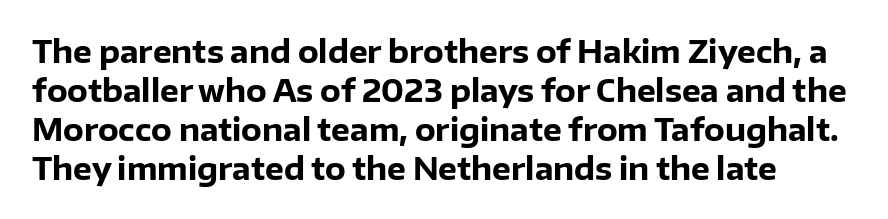
{"serif": "no", "italic": "no", "bold": "yes", "weight": "heavy", "width": "normal", "stroke_contrast": "low", "x_height": "medium", "monospaced": "no", "underline": "no", "line_spacing": "normal", "line_spacing_ratio": 1.3, "letter_spacing": "normal", "letter_spacing_em": 0.0, "glyph_px": 30}
